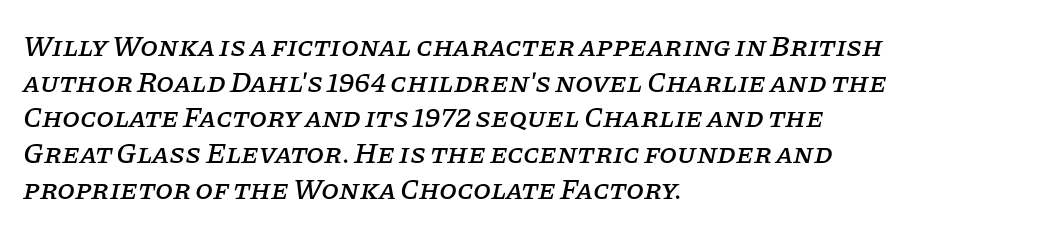
Q: Is the text italic (slanted)? A: Yes, it leans right by about 11 degrees.
Q: Is the typeface a serif or a sans-serif typeface? A: Serif.
Q: Is the text underlined? A: No.
Q: How is the paragraph aligned? A: Left-aligned.
Q: Is the spacing between letters normal or unusually wide? A: Normal.
Q: Width (condensed, normal, or wide)? A: Normal.
Q: Stroke contrast? A: Low.
Q: x-height? A: Large.
Q: Monospaced? A: No.
